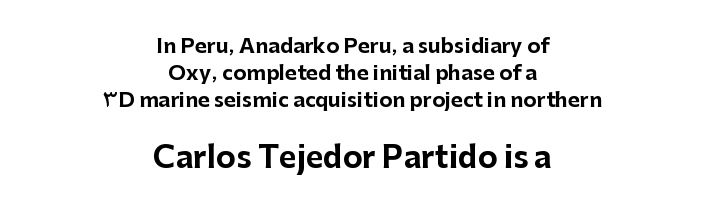
The image shows 30 px bold sans-serif type, upright; set centered, normal line spacing (1.34x), normal letter spacing, not underlined; the second (bottom) block is 1.5x larger; low stroke contrast and a medium x-height.
